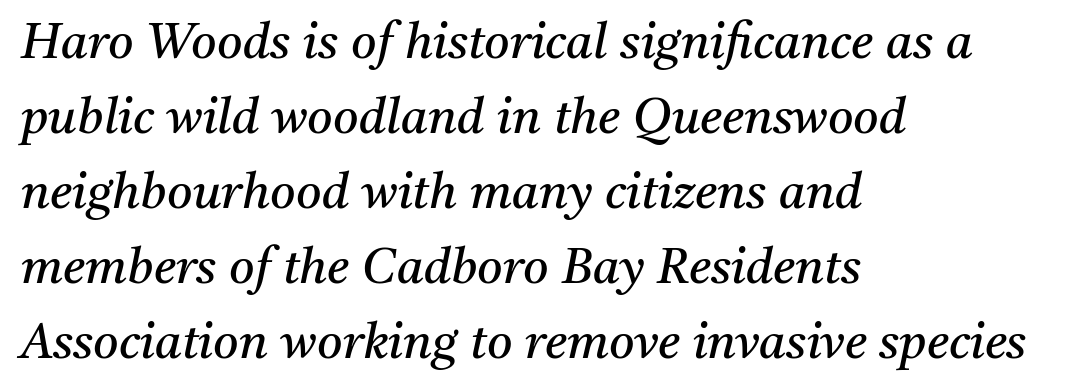
The image shows 49 px regular-weight serif type, italic (leaning right); set left-aligned, normal line spacing (1.53x), normal letter spacing, not underlined; medium stroke contrast and a medium x-height.
